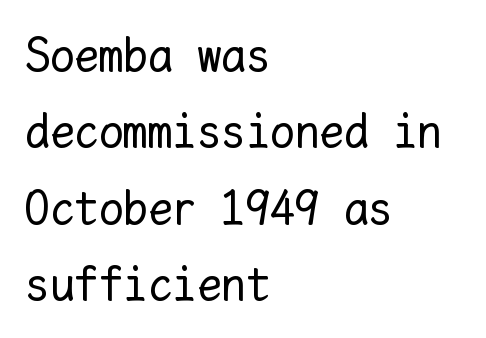
{"italic": "no", "bold": "no", "weight": "regular", "width": "normal", "stroke_contrast": "low", "x_height": "medium", "monospaced": "yes", "underline": "no", "align": "left", "line_spacing": "normal", "line_spacing_ratio": 1.56, "letter_spacing": "normal", "letter_spacing_em": 0.0, "glyph_px": 49}
